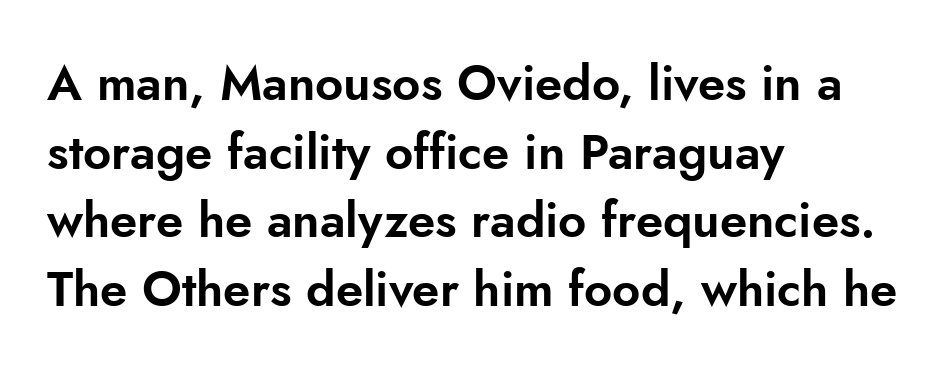
{"serif": "no", "italic": "no", "width": "normal", "stroke_contrast": "low", "x_height": "small", "monospaced": "no", "underline": "no", "align": "left", "line_spacing": "normal", "line_spacing_ratio": 1.4, "letter_spacing": "normal", "letter_spacing_em": 0.0, "glyph_px": 49}
